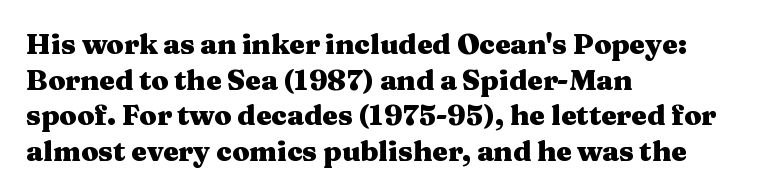
Unlike a clean sans, this face finishes its strokes with serifs. Casual observation: everything's shoved over to the left. Caption: standard tracking, unaltered. Think of a printed novel: that variable character pitch is what you see here. Stroke thickness is high; the sample reads as a true bold.
